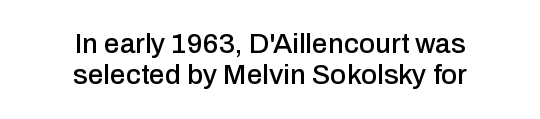
Q: Is the text italic (slanted)? A: No, it is upright.
Q: Is the typeface a serif or a sans-serif typeface? A: Sans-serif.
Q: Is the text underlined? A: No.
Q: How is the paragraph aligned? A: Centered.
Q: Is the spacing between letters normal or unusually wide? A: Normal.
Q: Is the spacing between lines tight, normal or loose? A: Tight.
Q: Width (condensed, normal, or wide)? A: Normal.
Q: Stroke contrast? A: Low.
Q: x-height? A: Medium.
Q: Monospaced? A: No.
